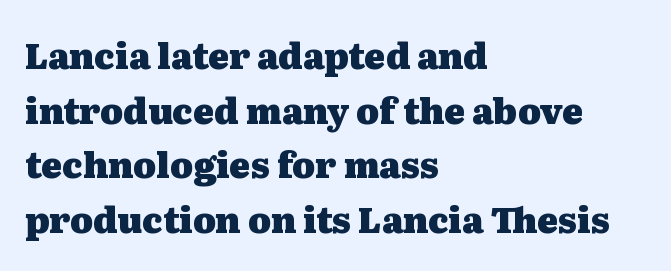
The rendering keeps characters at their native spacing. Compared with a centered layout, this one pins lines to the left instead. The strokes are fattened all the way to bold. Do the characters align in a grid? No, the font is proportional. These lines are composed in type with serifs.
